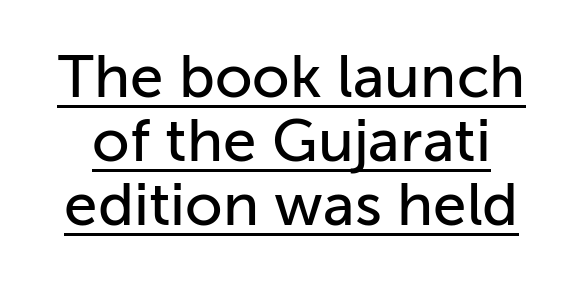
{"serif": "no", "italic": "no", "width": "normal", "stroke_contrast": "low", "x_height": "medium", "monospaced": "no", "underline": "yes", "line_spacing": "tight", "line_spacing_ratio": 1.07, "letter_spacing": "normal", "letter_spacing_em": 0.0, "glyph_px": 60}
